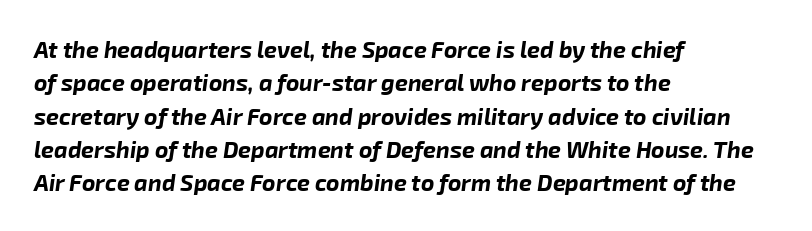
Q: Is the text bold? A: Yes.
Q: Is the text italic (slanted)? A: Yes, it leans right by about 8 degrees.
Q: Is the text underlined? A: No.
Q: How is the paragraph aligned? A: Left-aligned.
Q: Is the spacing between letters normal or unusually wide? A: Normal.
Q: Is the spacing between lines tight, normal or loose? A: Normal.
